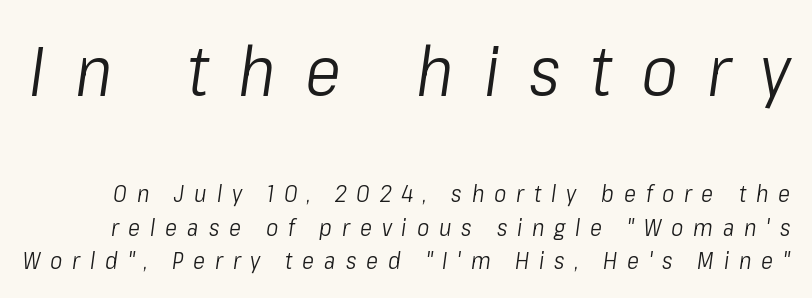
Q: Is the text bold? A: No.
Q: Is the text italic (slanted)? A: Yes, it leans right by about 8 degrees.
Q: Is the text underlined? A: No.
Q: Is the spacing between letters normal or unusually wide? A: Unusually wide.
Q: Is the spacing between lines tight, normal or loose? A: Normal.
Q: Which block of text is set in a larger size, the first (top) or the second (bottom)? A: The first (top) one.
Q: Width (condensed, normal, or wide)? A: Condensed.
Q: Stroke contrast? A: Low.
Q: x-height? A: Medium.
Q: Monospaced? A: No.
